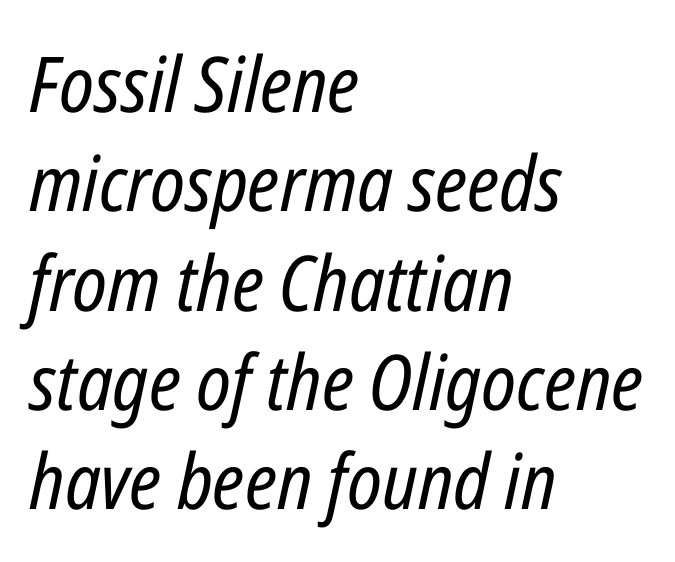
Q: Is the text bold? A: No.
Q: Is the text italic (slanted)? A: Yes, it leans right by about 12 degrees.
Q: Is the text underlined? A: No.
Q: How is the paragraph aligned? A: Left-aligned.
Q: Is the spacing between letters normal or unusually wide? A: Normal.
Q: Is the spacing between lines tight, normal or loose? A: Normal.
Q: Width (condensed, normal, or wide)? A: Condensed.
Q: Stroke contrast? A: Low.
Q: x-height? A: Medium.
Q: Monospaced? A: No.
